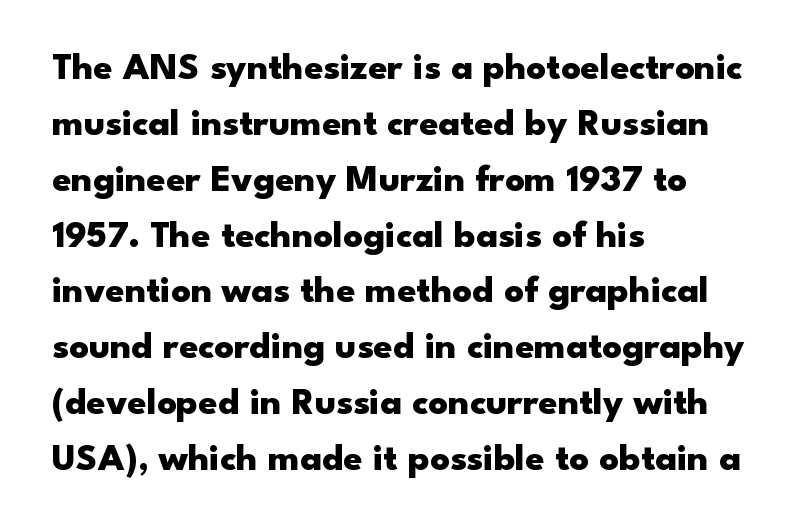
{"serif": "no", "italic": "no", "bold": "yes", "weight": "heavy", "width": "wide", "stroke_contrast": "low", "x_height": "small", "monospaced": "no", "underline": "no", "align": "left", "line_spacing": "normal", "line_spacing_ratio": 1.47, "letter_spacing": "normal", "letter_spacing_em": 0.0, "glyph_px": 38}
